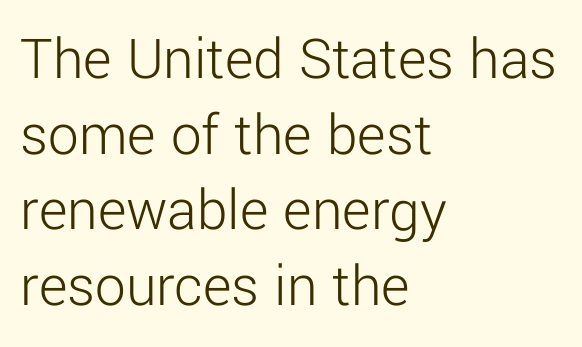
{"serif": "no", "italic": "no", "bold": "no", "weight": "light", "width": "normal", "stroke_contrast": "low", "x_height": "medium", "monospaced": "no", "underline": "no", "align": "left", "line_spacing_ratio": 1.24, "letter_spacing": "normal", "letter_spacing_em": 0.0, "glyph_px": 61}
